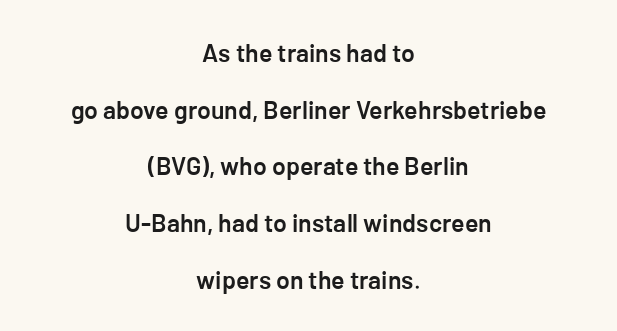
{"italic": "no", "bold": "semi", "underline": "no", "align": "center", "line_spacing": "loose", "line_spacing_ratio": 2.27, "letter_spacing": "normal", "letter_spacing_em": 0.0, "glyph_px": 25}
